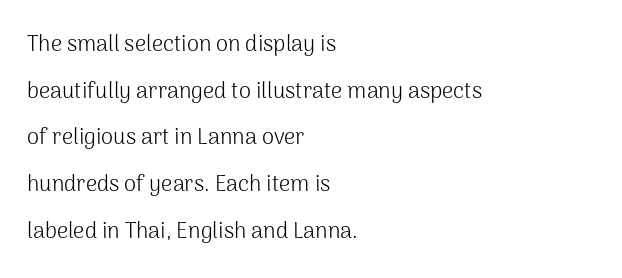
The image shows 22 px text type, upright; set left-aligned, loose line spacing (2.12x), normal letter spacing, not underlined.
